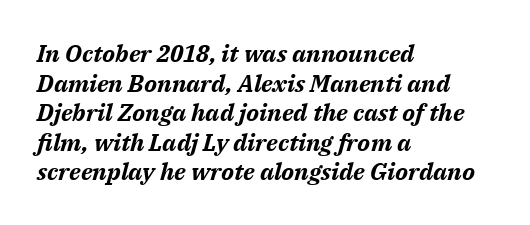
Q: Is the text bold? A: Yes.
Q: Is the text italic (slanted)? A: Yes, it leans right by about 14 degrees.
Q: Is the text underlined? A: No.
Q: How is the paragraph aligned? A: Left-aligned.
Q: Is the spacing between letters normal or unusually wide? A: Normal.
